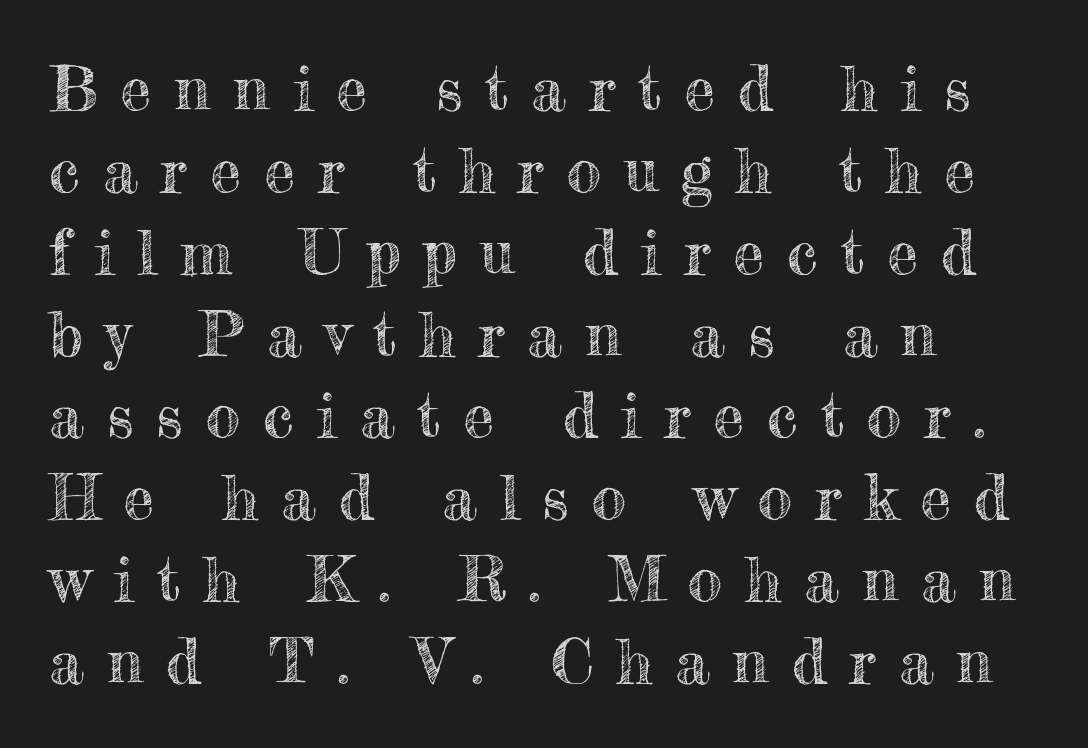
{"italic": "no", "width": "normal", "x_height": "small", "monospaced": "no", "underline": "no", "align": "left", "line_spacing": "normal", "line_spacing_ratio": 1.32, "letter_spacing": "wide", "letter_spacing_em": 0.37, "glyph_px": 62}
